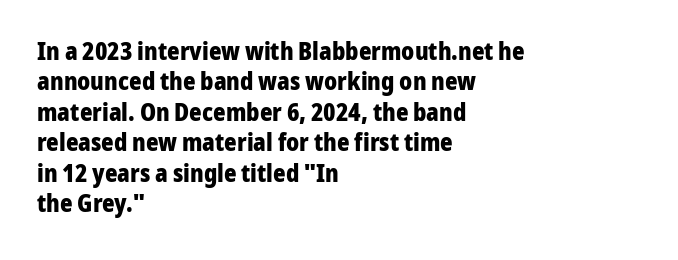
The image shows 24 px bold type, upright; set left-aligned, normal line spacing (1.27x), normal letter spacing, not underlined.
